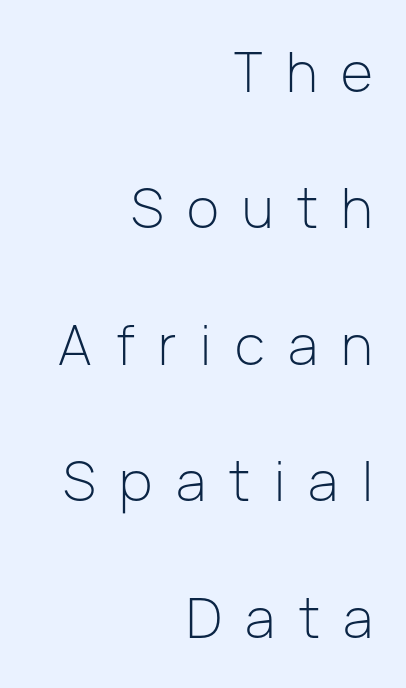
Q: Is the text bold? A: No.
Q: Is the text italic (slanted)? A: No, it is upright.
Q: Is the typeface a serif or a sans-serif typeface? A: Sans-serif.
Q: Is the text underlined? A: No.
Q: How is the paragraph aligned? A: Right-aligned.
Q: Is the spacing between letters normal or unusually wide? A: Unusually wide.
Q: Is the spacing between lines tight, normal or loose? A: Loose.
Q: Width (condensed, normal, or wide)? A: Normal.
Q: Stroke contrast? A: Low.
Q: x-height? A: Medium.
Q: Monospaced? A: No.
